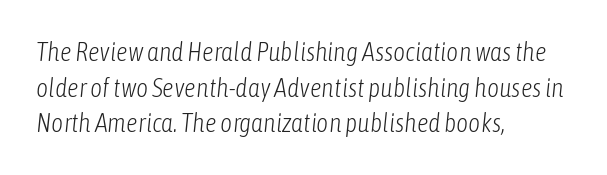
{"italic": "yes", "lean": "right", "slant_degrees": 6, "bold": "no", "underline": "no", "align": "left", "line_spacing": "normal", "line_spacing_ratio": 1.37, "letter_spacing": "normal", "letter_spacing_em": 0.0, "glyph_px": 26}
